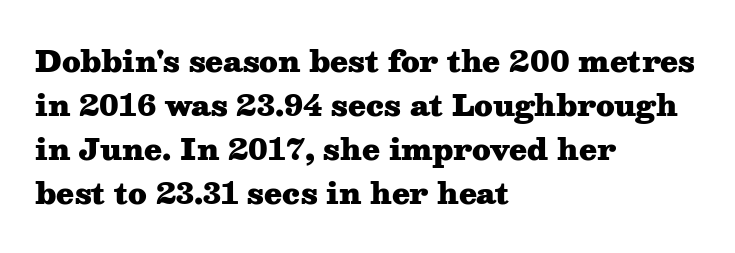
The image shows 29 px heavy, wide serif type, upright; set left-aligned, normal line spacing (1.52x), normal letter spacing, not underlined; medium stroke contrast and a medium x-height.
